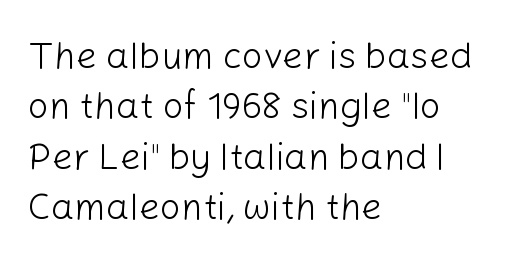
Q: Is the text bold? A: No.
Q: Is the text italic (slanted)? A: No, it is upright.
Q: Is the typeface a serif or a sans-serif typeface? A: Sans-serif.
Q: Is the text underlined? A: No.
Q: How is the paragraph aligned? A: Left-aligned.
Q: Is the spacing between letters normal or unusually wide? A: Normal.
Q: Is the spacing between lines tight, normal or loose? A: Normal.
Q: Width (condensed, normal, or wide)? A: Normal.
Q: Stroke contrast? A: Low.
Q: x-height? A: Medium.
Q: Monospaced? A: No.
